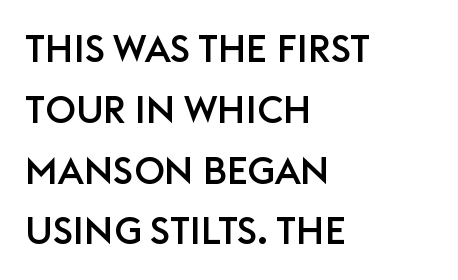
The image shows 38 px sans-serif type, upright; set left-aligned, normal line spacing (1.6x), normal letter spacing, not underlined; low stroke contrast and a large x-height.
